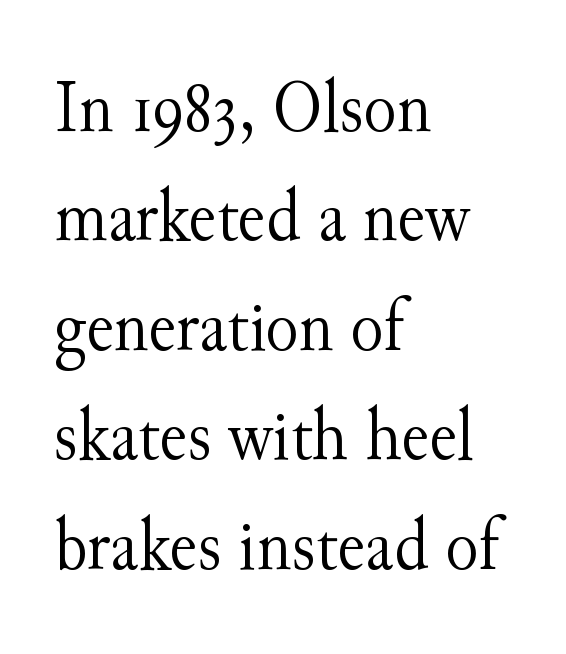
The image shows 76 px light serif type, upright; set left-aligned, normal line spacing (1.44x), normal letter spacing, not underlined; medium stroke contrast and a small x-height.
